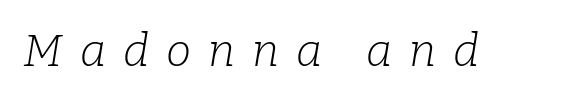
Old-style or modern, the face here clearly has serifs. Observe the lean: these are italic letterforms. Think of a printed novel: that variable character pitch is what you see here. Anything drawn beneath the words? Only blank space.
